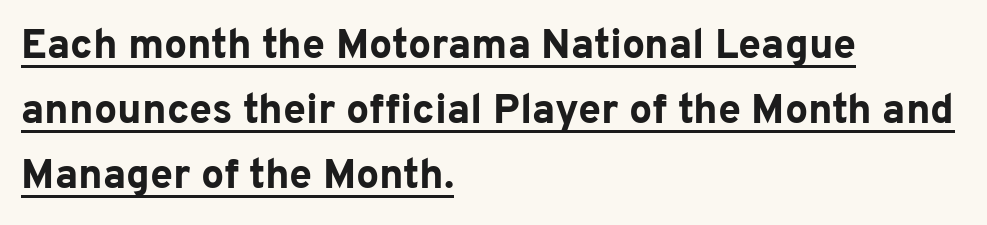
Q: Is the text bold? A: Yes.
Q: Is the text italic (slanted)? A: No, it is upright.
Q: Is the typeface a serif or a sans-serif typeface? A: Sans-serif.
Q: Is the text underlined? A: Yes.
Q: How is the paragraph aligned? A: Left-aligned.
Q: Is the spacing between letters normal or unusually wide? A: Normal.
Q: Is the spacing between lines tight, normal or loose? A: Normal.
Q: Width (condensed, normal, or wide)? A: Normal.
Q: Stroke contrast? A: Low.
Q: x-height? A: Medium.
Q: Monospaced? A: No.
